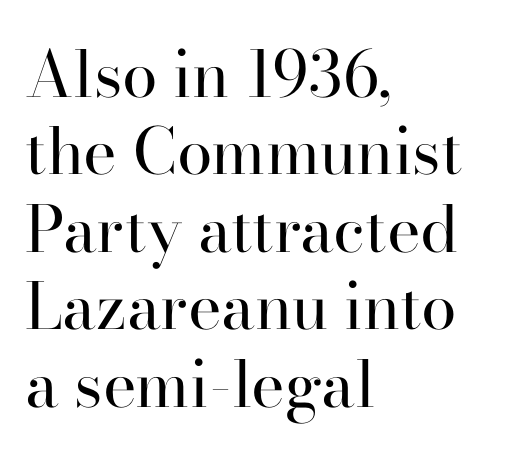
The image shows 64 px regular-weight serif type, upright; set left-aligned, line spacing 1.21x, normal letter spacing, not underlined; high stroke contrast and a small x-height.
